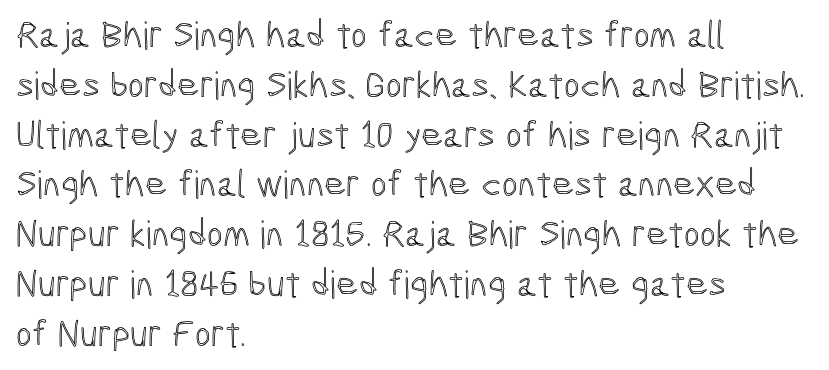
Notice how descenders clear the ascenders below comfortably — that's standard leading. Caption: standard tracking, unaltered. Horizontally, the lines are justified to the leading edge only. Unmarked baselines from the first word to the last. Spacing verdict: proportional, widths tailored to each character. The letters stand upright; this is a roman face.
